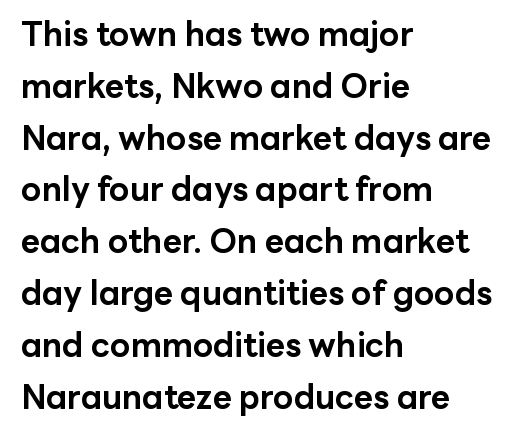
Q: Is the text bold? A: Yes.
Q: Is the text italic (slanted)? A: No, it is upright.
Q: Is the typeface a serif or a sans-serif typeface? A: Sans-serif.
Q: Is the text underlined? A: No.
Q: How is the paragraph aligned? A: Left-aligned.
Q: Is the spacing between letters normal or unusually wide? A: Normal.
Q: Is the spacing between lines tight, normal or loose? A: Normal.
Q: Width (condensed, normal, or wide)? A: Normal.
Q: Stroke contrast? A: Low.
Q: x-height? A: Medium.
Q: Monospaced? A: No.
